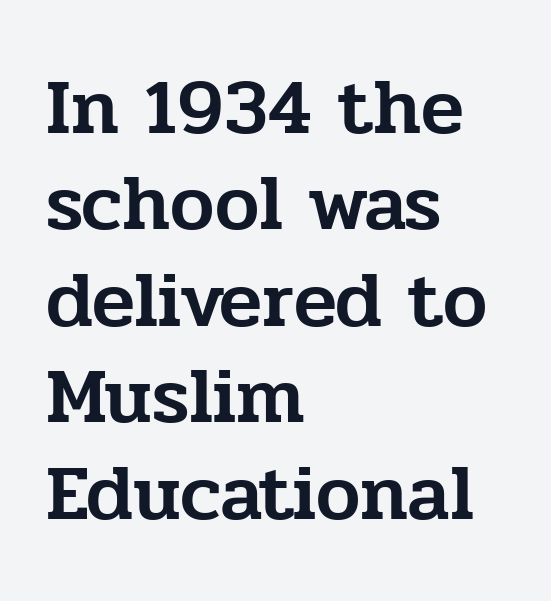
Looks like regular typesetting: each glyph gets only the width it needs. Just letters on the line, the space beneath them empty. You can tell it's not italic because the verticals are truly vertical. The ragged edge is on the right, which tells us the setting is flush left. Font category for this specimen: serif. Tracking here is standard; glyphs follow each other at the usual distance.
